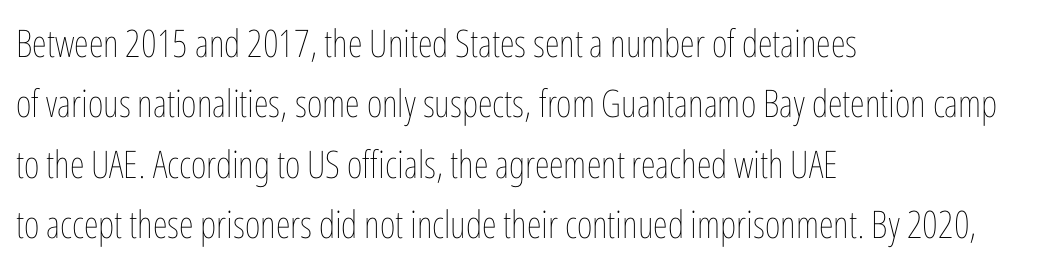
{"italic": "no", "bold": "no", "weight": "thin", "width": "condensed", "stroke_contrast": "low", "x_height": "medium", "monospaced": "no", "underline": "no", "align": "left", "line_spacing": "normal", "line_spacing_ratio": 1.59, "letter_spacing": "normal", "letter_spacing_em": 0.0, "glyph_px": 38}
